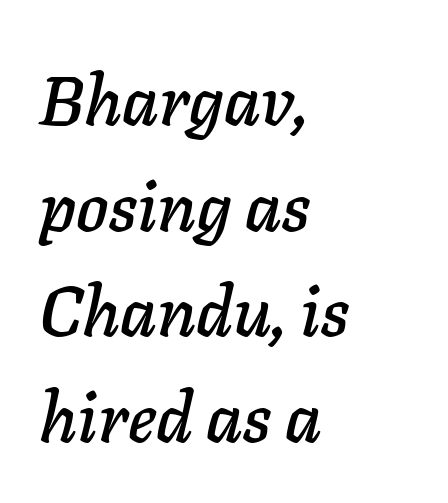
Q: Is the text italic (slanted)? A: Yes, it leans right by about 11 degrees.
Q: Is the text underlined? A: No.
Q: How is the paragraph aligned? A: Left-aligned.
Q: Is the spacing between letters normal or unusually wide? A: Normal.
Q: Is the spacing between lines tight, normal or loose? A: Normal.
Q: Width (condensed, normal, or wide)? A: Normal.
Q: Stroke contrast? A: Low.
Q: x-height? A: Medium.
Q: Monospaced? A: No.
